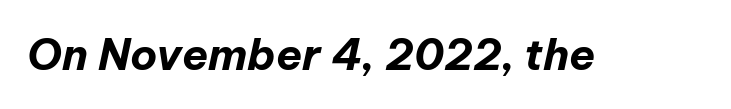
Q: Is the text bold? A: Yes.
Q: Is the text italic (slanted)? A: Yes, it leans right by about 12 degrees.
Q: Is the text underlined? A: No.
Q: Is the spacing between letters normal or unusually wide? A: Normal.
Q: Width (condensed, normal, or wide)? A: Normal.
Q: Stroke contrast? A: Low.
Q: x-height? A: Medium.
Q: Monospaced? A: No.
